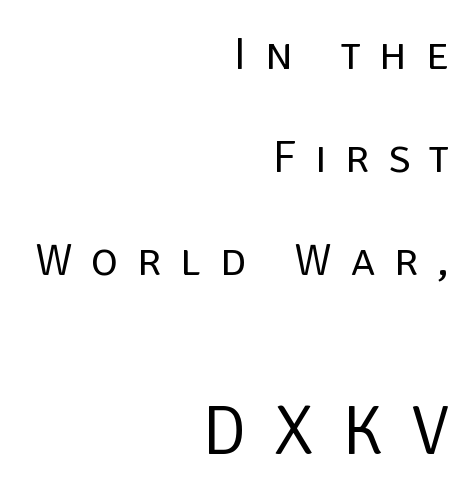
The image shows 69 px regular-weight sans-serif type, upright; set right-aligned, loose line spacing (2.24x), unusually wide letter spacing (+0.41 em), not underlined; the second (bottom) block is 1.5x larger; low stroke contrast and a large x-height.
